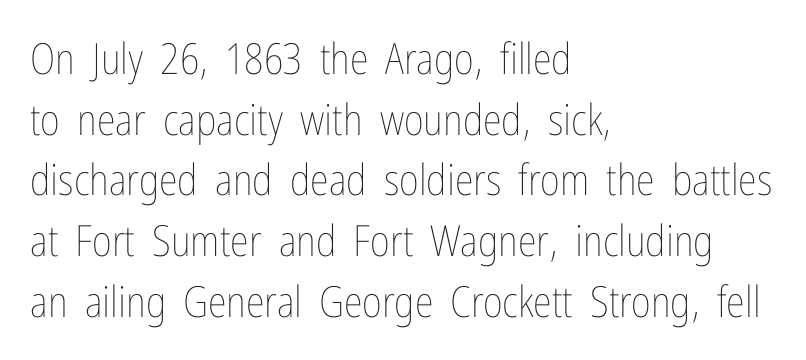
The image shows 43 px thin, condensed type, upright; set left-aligned, normal line spacing (1.41x), normal letter spacing, not underlined; low stroke contrast and a medium x-height.
